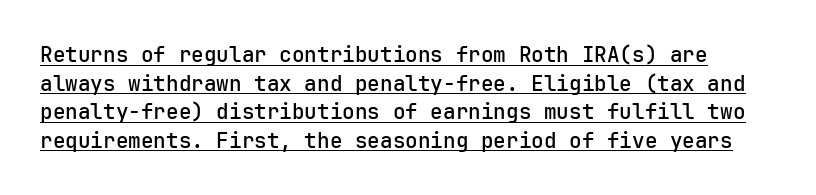
Spacing between characters is what you'd get straight out of the box. Evenly set lines give the paragraph a standard silhouette. Characters remain perfectly vertical along every line. The rendering uses the underline text-decoration. What weight is shown? A semibold, between regular and bold.
